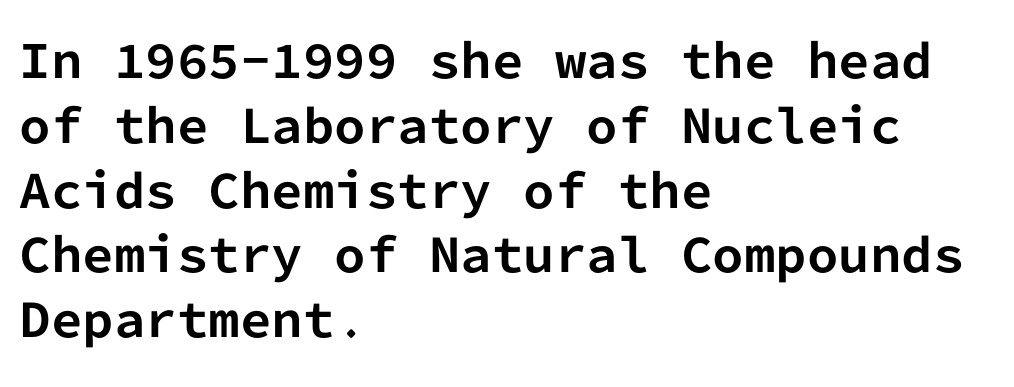
Q: Is the text bold? A: Yes.
Q: Is the text italic (slanted)? A: No, it is upright.
Q: Is the typeface a serif or a sans-serif typeface? A: Sans-serif.
Q: Is the text underlined? A: No.
Q: How is the paragraph aligned? A: Left-aligned.
Q: Is the spacing between letters normal or unusually wide? A: Normal.
Q: Is the spacing between lines tight, normal or loose? A: Normal.
Q: Width (condensed, normal, or wide)? A: Normal.
Q: Stroke contrast? A: Low.
Q: x-height? A: Medium.
Q: Monospaced? A: Yes.
